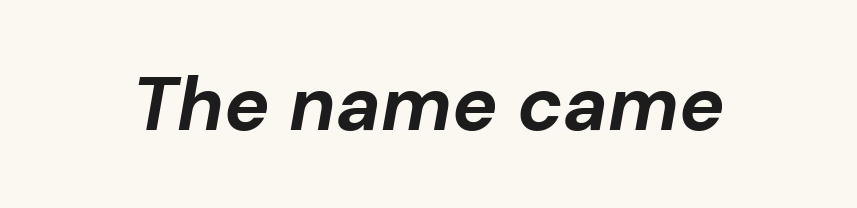
{"italic": "yes", "lean": "right", "slant_degrees": 10, "bold": "yes", "weight": "bold", "width": "normal", "stroke_contrast": "low", "x_height": "medium", "monospaced": "no", "underline": "no", "letter_spacing": "normal", "letter_spacing_em": 0.0, "glyph_px": 76}
